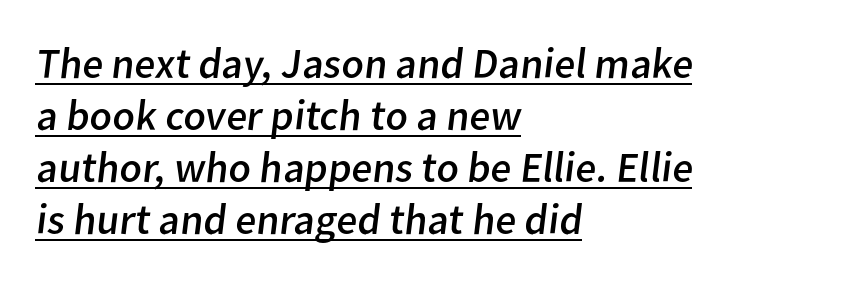
{"serif": "no", "bold": "no", "weight": "regular", "width": "normal", "stroke_contrast": "low", "x_height": "medium", "monospaced": "no", "underline": "yes", "align": "left", "line_spacing_ratio": 1.21, "letter_spacing": "normal", "letter_spacing_em": 0.0, "glyph_px": 43}
